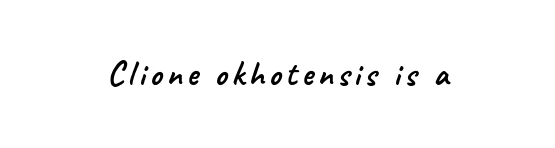
The image shows 34 px sans-serif type; set not underlined; low stroke contrast and a small x-height.
